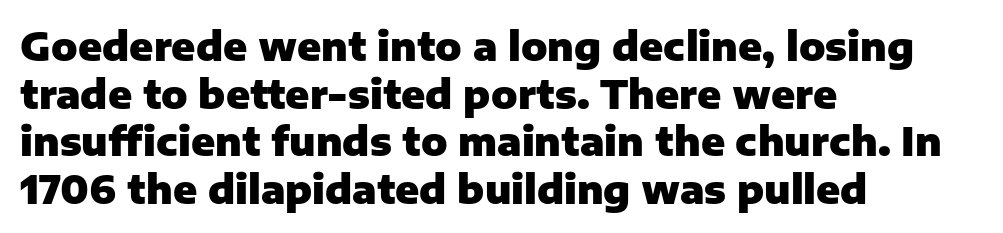
The image shows 39 px heavy sans-serif type, upright; set left-aligned, line spacing 1.22x, normal letter spacing, not underlined; low stroke contrast and a medium x-height.
